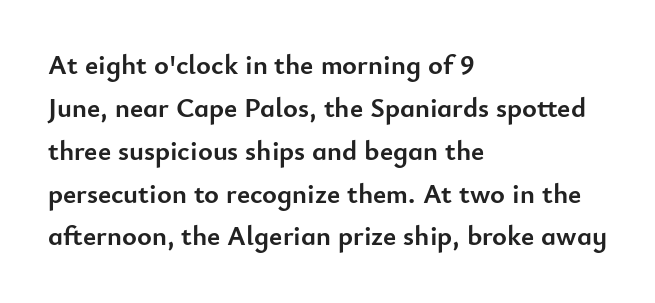
The image shows 28 px semibold sans-serif type, upright; set left-aligned, normal line spacing (1.53x), normal letter spacing, not underlined; low stroke contrast and a small x-height.
